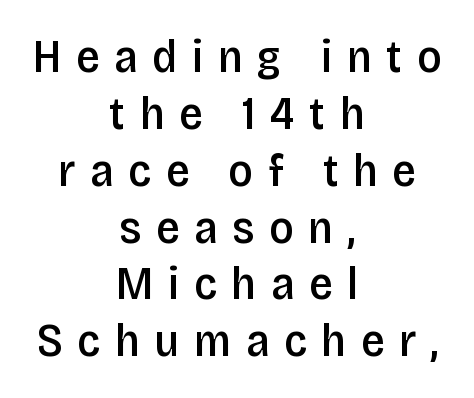
Just letters on the line, the space beneath them empty. You can tell it's not italic because the verticals are truly vertical. Grotesque or geometric, the face here clearly has no serifs. Weight: semibold (demi). Characters follow at a spacing far wider than the type designer built in.
